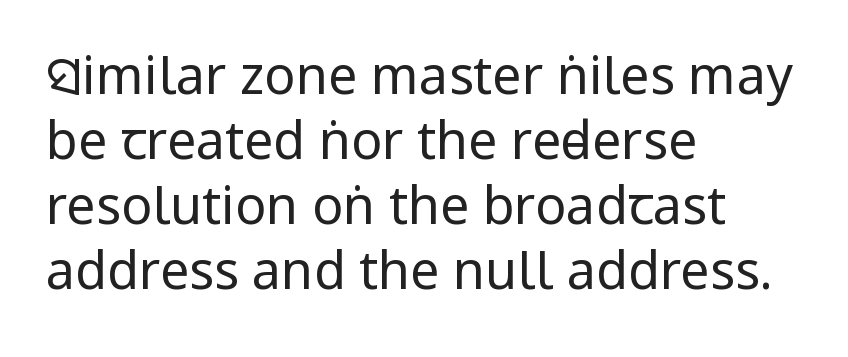
The ragged edge is on the right, which tells us the setting is flush left. Successive baselines arrive at the customary interval. When letters stand straight like this, we call the style roman or upright. How are the letters spaced? Ordinarily, with no added tracking.
